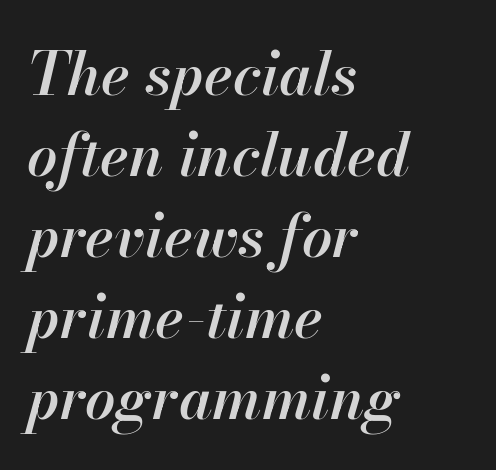
Does extra space separate the letters? No, they use regular spacing. Italic: yes, the glyphs are oblique. A normal amount of white space separates one row of letters from the next. The passage shown is typed in a proportional face where columns would drift. Nobody drew a line under any word here. Is the block centered? No — it sits flush against the left margin.
